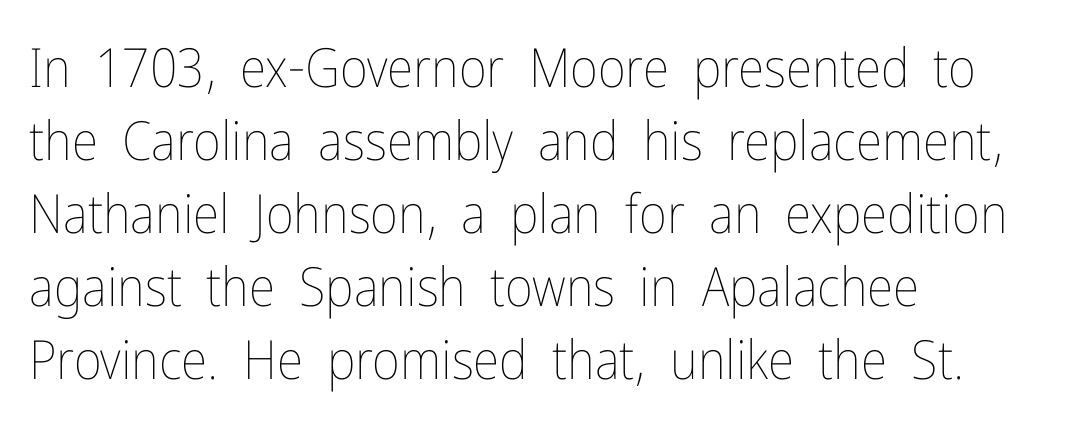
Weight: in the light-to-regular range. When letters stand straight like this, we call the style roman or upright. Character widths vary here, with narrow letters taking less room than wide ones. These lines are set flush left with a ragged right edge. Only glyphs here, with clear space below each row. The vertical gap from one line to the next is medium.
